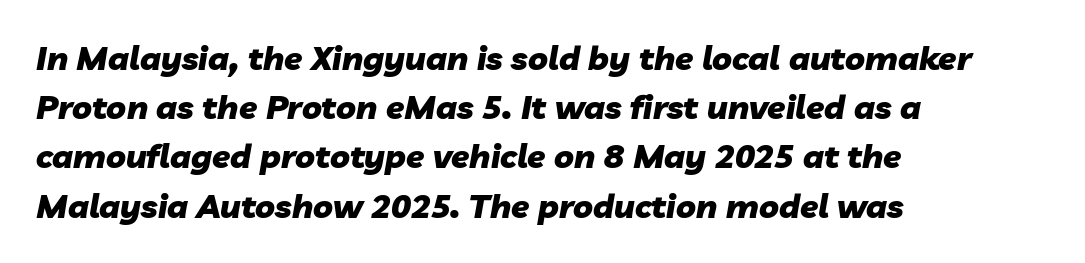
The image shows 33 px heavy type, italic (leaning right); set left-aligned, normal line spacing (1.49x), normal letter spacing, not underlined; low stroke contrast and a medium x-height.
